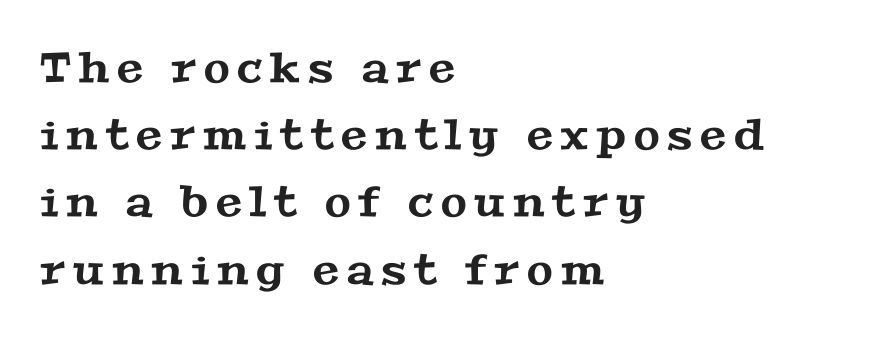
The text block is weighted toward the left margin, trailing off unevenly rightward. The rendering uses natural spacing where letterforms have individual widths. The block of text has a typical density, with ordinary space between rows. Rule under the text: the space is simply empty. To sum up the face: it has serifs.
